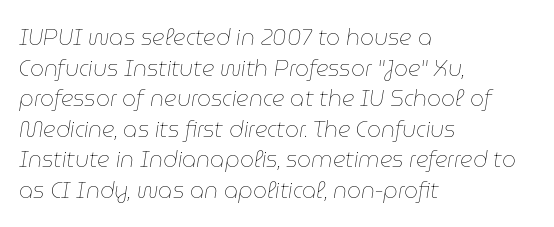
Q: Is the text bold? A: No.
Q: Is the text italic (slanted)? A: Yes, it leans right by about 9 degrees.
Q: Is the text underlined? A: No.
Q: How is the paragraph aligned? A: Left-aligned.
Q: Is the spacing between letters normal or unusually wide? A: Normal.
Q: Is the spacing between lines tight, normal or loose? A: Normal.
